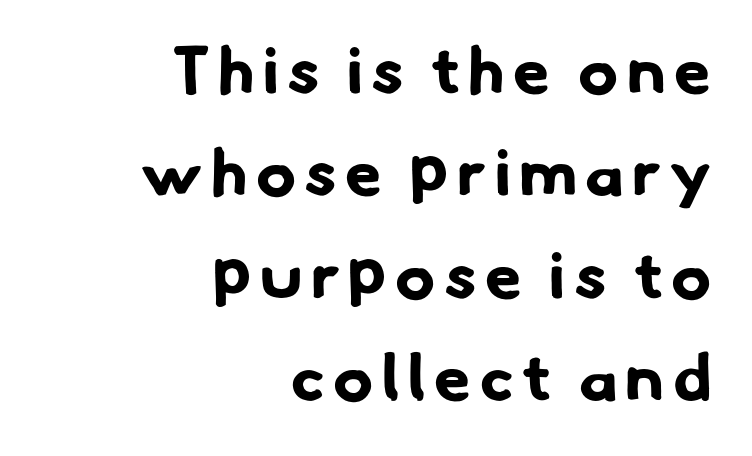
{"serif": "no", "bold": "yes", "weight": "bold", "width": "normal", "stroke_contrast": "low", "x_height": "small", "monospaced": "no", "underline": "no", "align": "right", "line_spacing": "normal", "line_spacing_ratio": 1.55, "glyph_px": 66}
